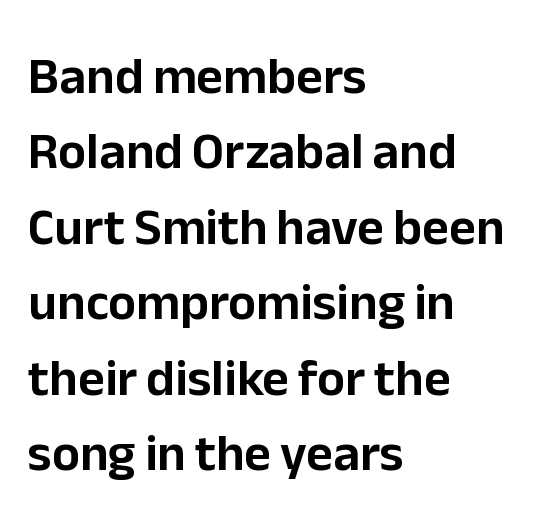
{"serif": "no", "italic": "no", "width": "normal", "stroke_contrast": "low", "x_height": "medium", "monospaced": "no", "underline": "no", "align": "left", "line_spacing": "normal", "line_spacing_ratio": 1.45, "letter_spacing": "normal", "letter_spacing_em": 0.0, "glyph_px": 52}
